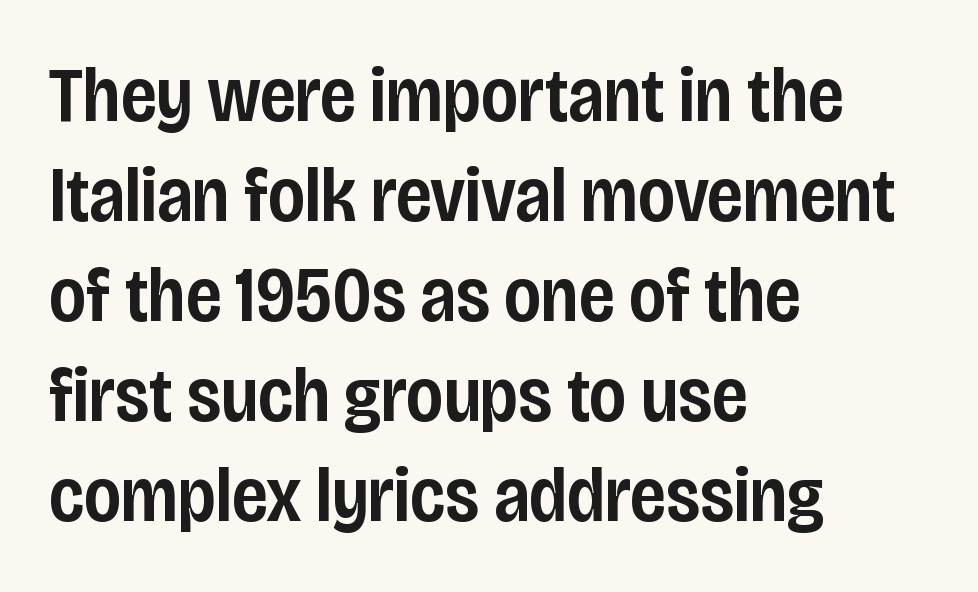
Q: Is the text bold? A: Semi-bold.
Q: Is the text italic (slanted)? A: No, it is upright.
Q: Is the typeface a serif or a sans-serif typeface? A: Sans-serif.
Q: Is the text underlined? A: No.
Q: How is the paragraph aligned? A: Left-aligned.
Q: Is the spacing between letters normal or unusually wide? A: Normal.
Q: Is the spacing between lines tight, normal or loose? A: Normal.
Q: Width (condensed, normal, or wide)? A: Condensed.
Q: Stroke contrast? A: Low.
Q: x-height? A: Large.
Q: Monospaced? A: No.
